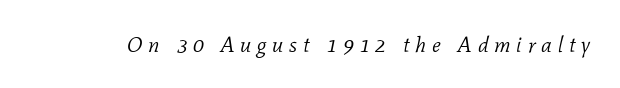
The type is letterspaced generously, with wide tracking. Is the type heavy? It reads as light-to-regular instead. Quick note: underline off. Every character sits at an angle, as italics do.
